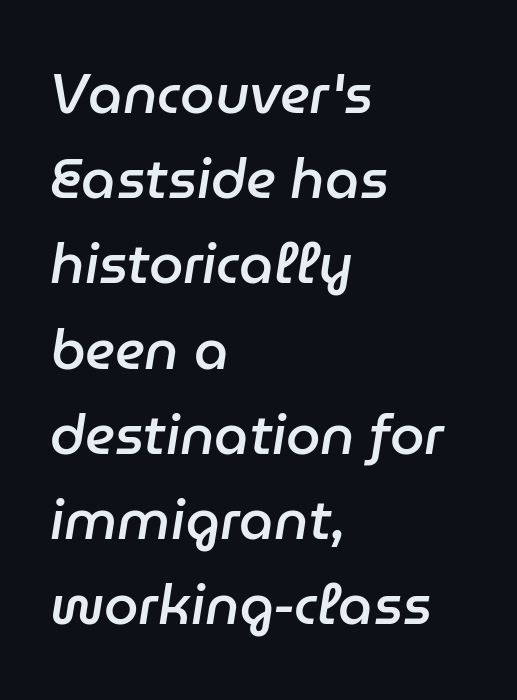
{"italic": "yes", "lean": "right", "slant_degrees": 9, "bold": "semi", "weight": "semibold", "width": "normal", "stroke_contrast": "low", "x_height": "medium", "monospaced": "no", "underline": "no", "align": "left", "line_spacing": "normal", "line_spacing_ratio": 1.55, "letter_spacing": "normal", "letter_spacing_em": 0.0, "glyph_px": 55}
